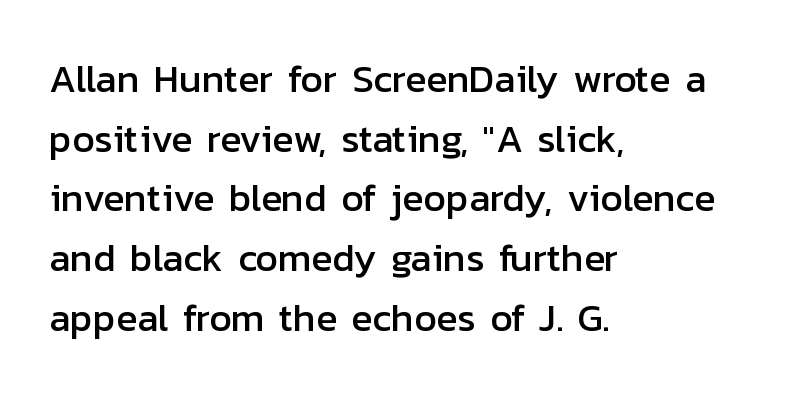
Proportional: the letters do not fall into vertical columns. Do the letters lean? They stand straight. Typeset ragged right — the left edge is the straight one. This is sans-serif lettering, the kind often seen on screens and signage. Each row of text sits above clean, open space. Observe the ordinary spacing: letters are neighbours, not strangers.
